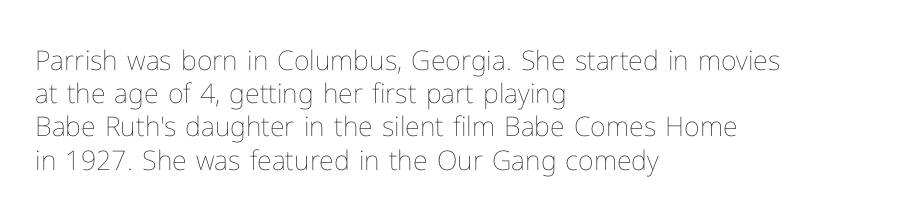
{"italic": "no", "bold": "no", "underline": "no", "align": "left", "line_spacing_ratio": 1.23, "letter_spacing": "normal", "letter_spacing_em": 0.0, "glyph_px": 27}
